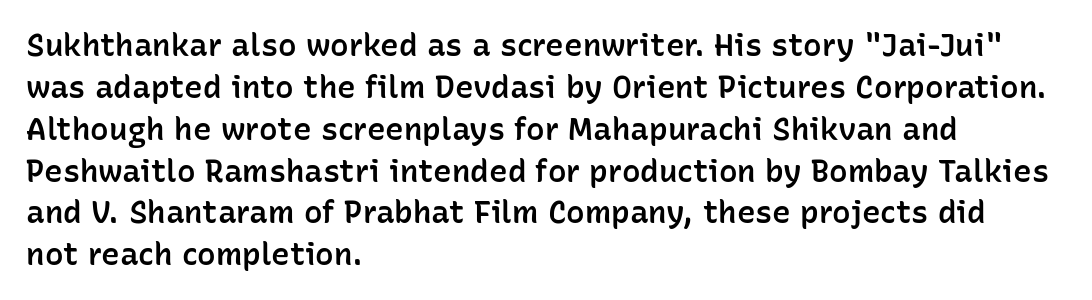
Ordinary non-slanted type is in use. Notice the strokes are somewhat thickened but not fully heavy: this is a semibold. A bare baseline throughout the passage. Is there much room between lines? A standard amount, neither cramped nor airy. Letterform terminals end flat and unadorned throughout the passage. These lines are set flush left with a ragged right edge.
